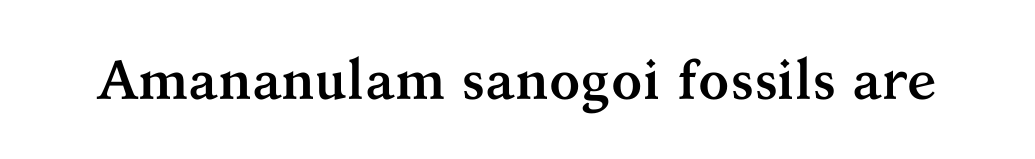
Q: Is the text bold? A: Yes.
Q: Is the text italic (slanted)? A: No, it is upright.
Q: Is the typeface a serif or a sans-serif typeface? A: Serif.
Q: Is the text underlined? A: No.
Q: Is the spacing between letters normal or unusually wide? A: Normal.
Q: Width (condensed, normal, or wide)? A: Normal.
Q: Stroke contrast? A: Medium.
Q: x-height? A: Medium.
Q: Monospaced? A: No.
